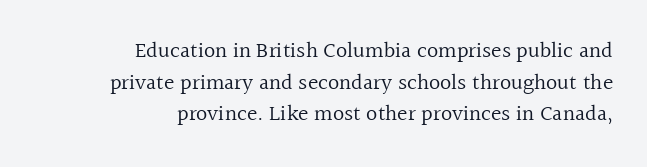
{"italic": "no", "bold": "no", "underline": "no", "align": "right", "line_spacing": "normal", "line_spacing_ratio": 1.44, "letter_spacing": "normal", "letter_spacing_em": 0.0, "glyph_px": 22}
